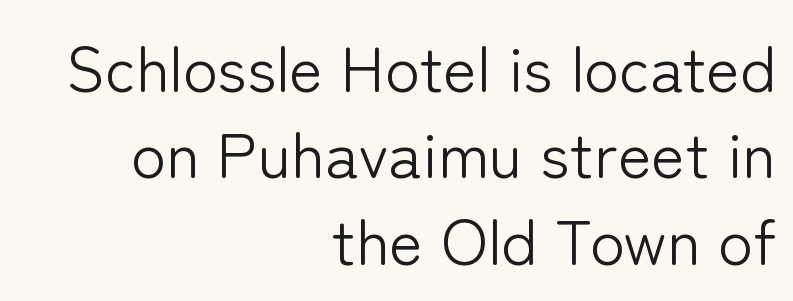
Q: Is the text bold? A: No.
Q: Is the text italic (slanted)? A: No, it is upright.
Q: Is the typeface a serif or a sans-serif typeface? A: Sans-serif.
Q: Is the text underlined? A: No.
Q: How is the paragraph aligned? A: Right-aligned.
Q: Is the spacing between letters normal or unusually wide? A: Normal.
Q: Is the spacing between lines tight, normal or loose? A: Normal.
Q: Width (condensed, normal, or wide)? A: Normal.
Q: Stroke contrast? A: Low.
Q: x-height? A: Medium.
Q: Monospaced? A: No.
